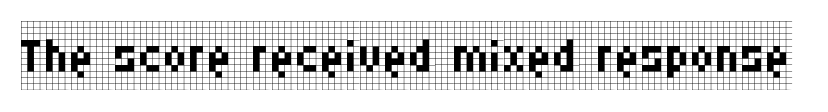
{"serif": "yes", "italic": "no", "bold": "no", "weight": "regular", "width": "condensed", "stroke_contrast": "low", "x_height": "large", "monospaced": "no", "underline": "no", "letter_spacing": "normal", "letter_spacing_em": 0.0, "glyph_px": 69}
